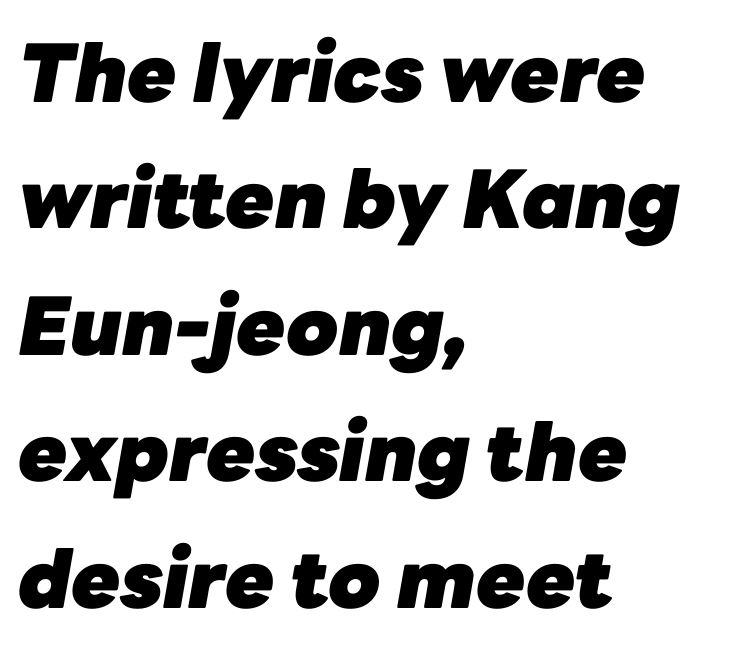
The image shows 80 px heavy type, italic (leaning right); set left-aligned, normal line spacing (1.58x), normal letter spacing, not underlined; low stroke contrast and a medium x-height.
